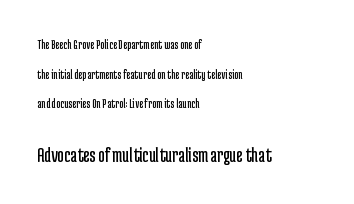
Q: Is the text bold? A: No.
Q: Is the text italic (slanted)? A: No, it is upright.
Q: Is the text underlined? A: No.
Q: How is the paragraph aligned? A: Left-aligned.
Q: Is the spacing between letters normal or unusually wide? A: Normal.
Q: Is the spacing between lines tight, normal or loose? A: Loose.
Q: Which block of text is set in a larger size, the first (top) or the second (bottom)? A: The second (bottom) one.
